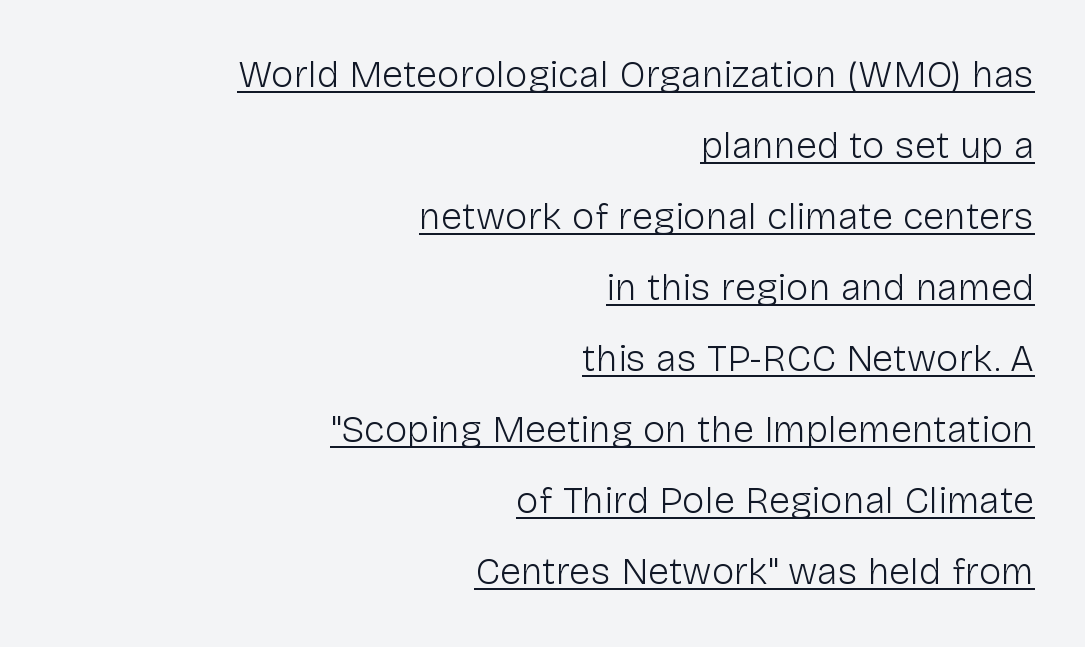
The image shows 38 px light sans-serif type, upright; set right-aligned, line spacing 1.87x, normal letter spacing, underlined; low stroke contrast and a medium x-height.
